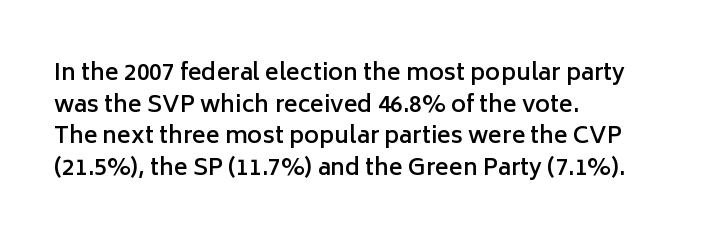
How would I describe the line gaps? Plain and ordinary. A fair bit of extra ink — the face is semibold, not bold. Check the space under the baseline: it is left empty. Style check: upright.
